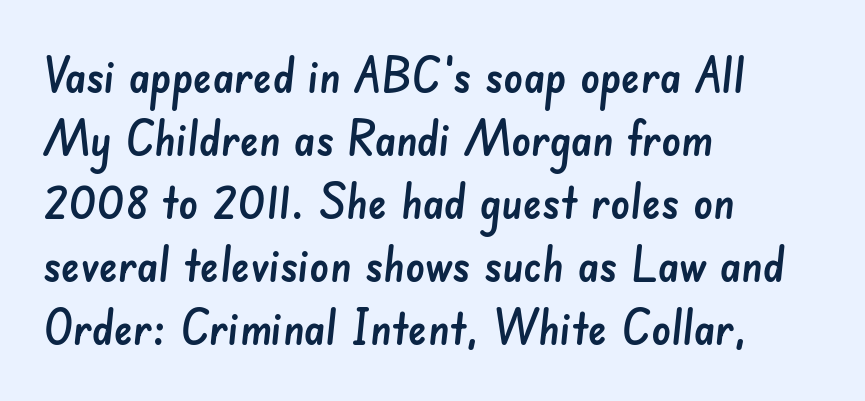
{"serif": "no", "width": "normal", "stroke_contrast": "low", "x_height": "small", "monospaced": "no", "underline": "no", "align": "left", "line_spacing": "normal", "line_spacing_ratio": 1.31, "letter_spacing": "normal", "letter_spacing_em": 0.0, "glyph_px": 48}
